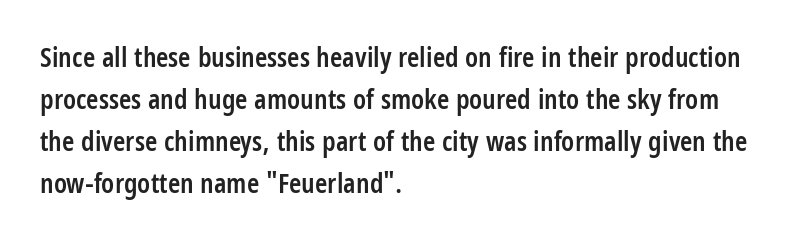
The image shows 28 px semibold, condensed sans-serif type, upright; set left-aligned, normal line spacing (1.5x), normal letter spacing, not underlined; low stroke contrast and a large x-height.
